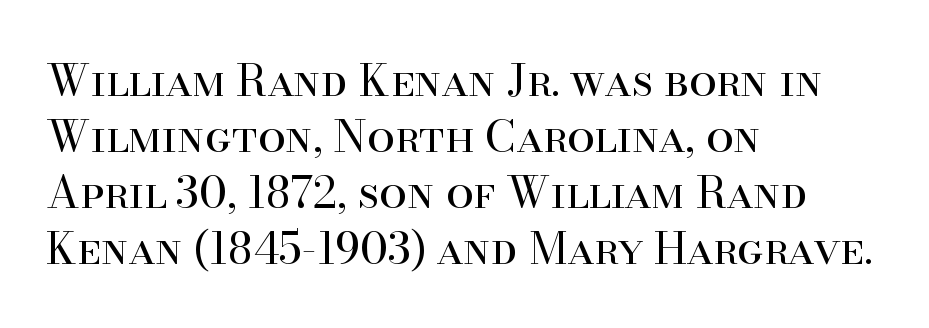
These lines stack with their left ends in a neat column. Font category for this specimen: serif. Weight: in the light-to-regular range. How would I describe the line gaps? Plain and ordinary. Characters follow at the spacing the type designer built in.
